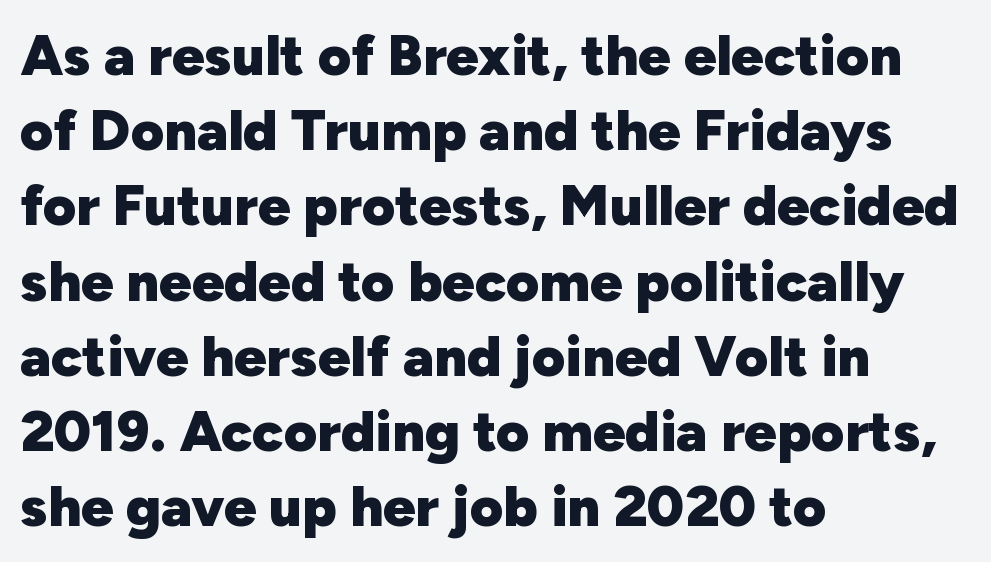
Q: Is the text bold? A: Yes.
Q: Is the text italic (slanted)? A: No, it is upright.
Q: Is the typeface a serif or a sans-serif typeface? A: Sans-serif.
Q: Is the text underlined? A: No.
Q: How is the paragraph aligned? A: Left-aligned.
Q: Is the spacing between letters normal or unusually wide? A: Normal.
Q: Is the spacing between lines tight, normal or loose? A: Normal.
Q: Width (condensed, normal, or wide)? A: Normal.
Q: Stroke contrast? A: Low.
Q: x-height? A: Medium.
Q: Monospaced? A: No.
